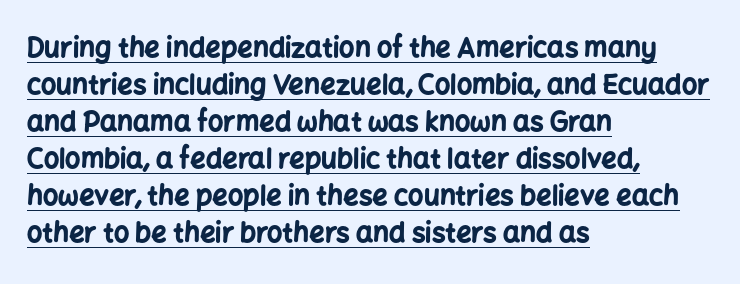
{"italic": "no", "bold": "yes", "underline": "yes", "align": "left", "line_spacing": "normal", "line_spacing_ratio": 1.37, "letter_spacing": "normal", "letter_spacing_em": 0.0, "glyph_px": 27}
